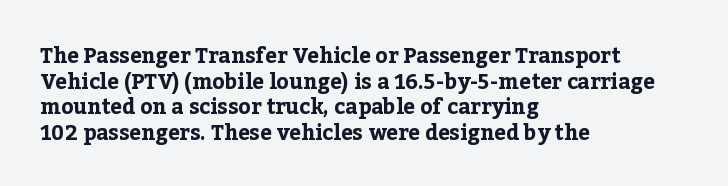
The image shows 21 px bold type, upright; set left-aligned, line spacing 1.22x, normal letter spacing, not underlined.
